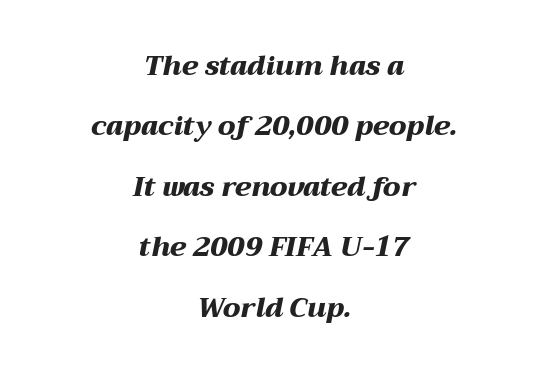
{"italic": "yes", "lean": "right", "slant_degrees": 12, "bold": "yes", "underline": "no", "align": "center", "line_spacing": "loose", "line_spacing_ratio": 2.24, "letter_spacing": "normal", "letter_spacing_em": 0.0, "glyph_px": 27}
